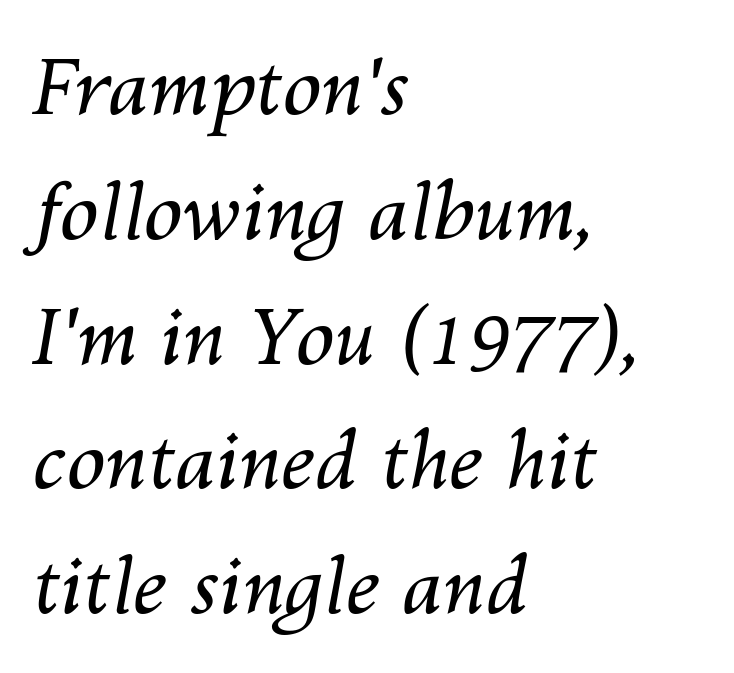
Plain, unruled lines of type. These lines are rendered in a variable-pitch font. This block has exactly the height ordinary leading produces. Standard letterfit; no display-style spreading of the glyphs. Teacher's note: observe the even left margin — that is flush-left alignment. The text carries the slant typical of an italic or oblique font.
